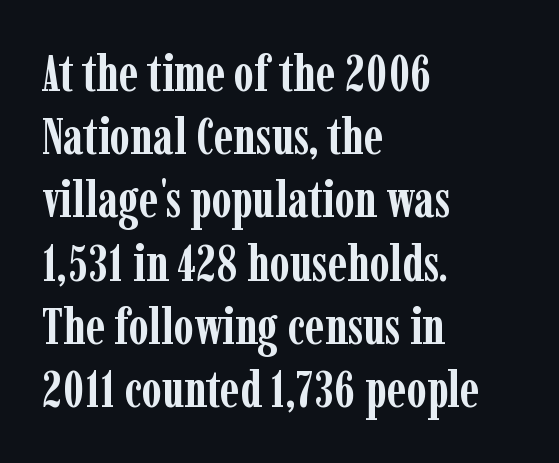
Q: Is the text bold? A: Yes.
Q: Is the text italic (slanted)? A: No, it is upright.
Q: Is the typeface a serif or a sans-serif typeface? A: Serif.
Q: Is the text underlined? A: No.
Q: How is the paragraph aligned? A: Left-aligned.
Q: Is the spacing between letters normal or unusually wide? A: Normal.
Q: Width (condensed, normal, or wide)? A: Condensed.
Q: Stroke contrast? A: Low.
Q: x-height? A: Medium.
Q: Monospaced? A: No.
